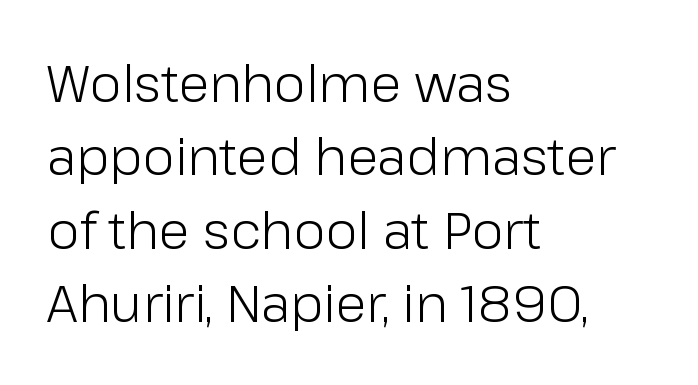
The image shows 51 px light sans-serif type, upright; set left-aligned, normal line spacing (1.44x), normal letter spacing, not underlined; low stroke contrast and a medium x-height.
